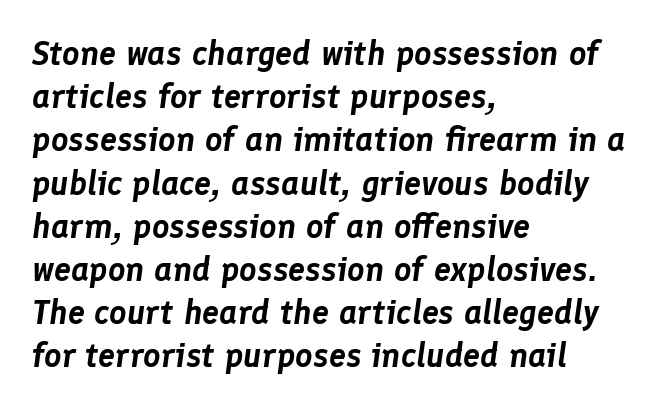
The image shows 34 px text type, italic (leaning right); set left-aligned, normal line spacing (1.27x), normal letter spacing, not underlined; low stroke contrast and a medium x-height.
